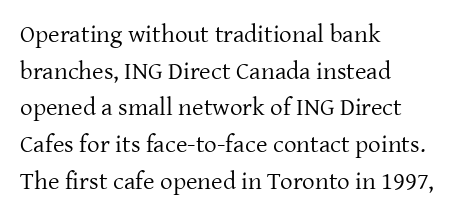
The image shows 25 px text type, upright; set left-aligned, normal line spacing (1.47x), normal letter spacing, not underlined.
